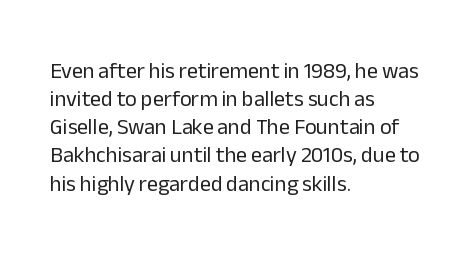
{"italic": "no", "bold": "no", "underline": "no", "align": "left", "line_spacing": "normal", "line_spacing_ratio": 1.28, "letter_spacing": "normal", "letter_spacing_em": 0.0, "glyph_px": 22}
